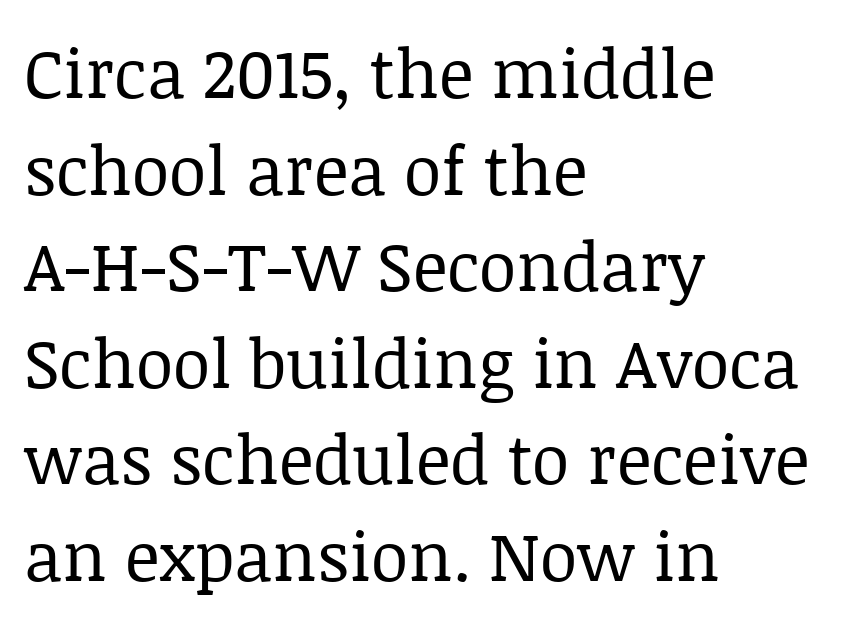
Q: Is the text bold? A: No.
Q: Is the text italic (slanted)? A: No, it is upright.
Q: Is the typeface a serif or a sans-serif typeface? A: Serif.
Q: Is the text underlined? A: No.
Q: How is the paragraph aligned? A: Left-aligned.
Q: Is the spacing between letters normal or unusually wide? A: Normal.
Q: Is the spacing between lines tight, normal or loose? A: Normal.
Q: Width (condensed, normal, or wide)? A: Normal.
Q: Stroke contrast? A: Low.
Q: x-height? A: Large.
Q: Monospaced? A: No.
